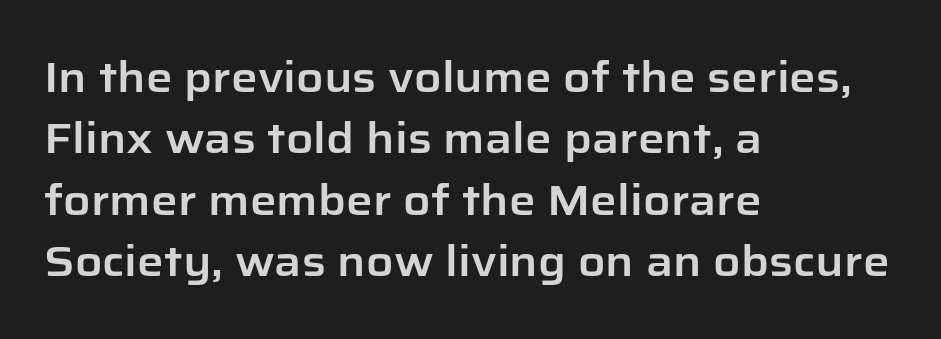
Q: Is the text italic (slanted)? A: No, it is upright.
Q: Is the typeface a serif or a sans-serif typeface? A: Sans-serif.
Q: Is the text underlined? A: No.
Q: How is the paragraph aligned? A: Left-aligned.
Q: Is the spacing between letters normal or unusually wide? A: Normal.
Q: Is the spacing between lines tight, normal or loose? A: Normal.
Q: Width (condensed, normal, or wide)? A: Normal.
Q: Stroke contrast? A: Low.
Q: x-height? A: Medium.
Q: Monospaced? A: No.
